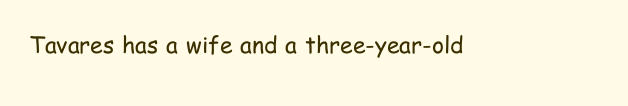
{"italic": "no", "bold": "no", "underline": "no", "letter_spacing": "normal", "letter_spacing_em": 0.0, "glyph_px": 23}
